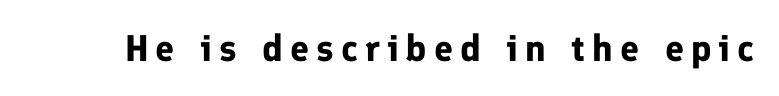
The image shows 37 px bold sans-serif type, upright; set not underlined; low stroke contrast and a medium x-height.
